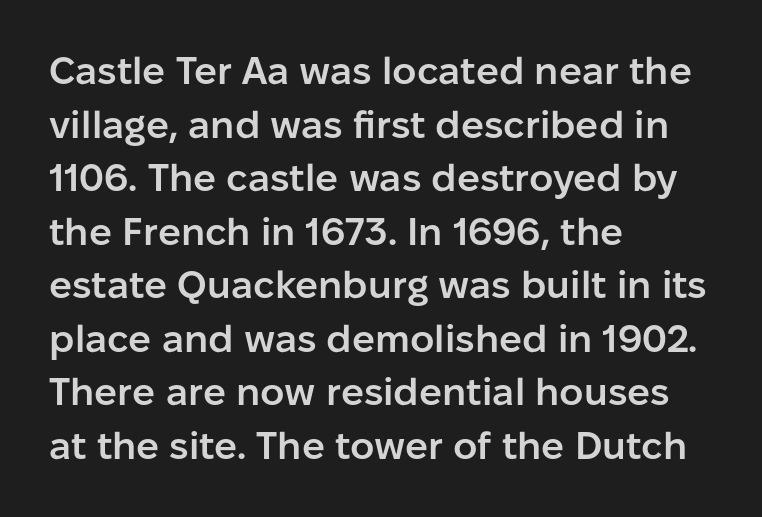
Every row of glyphs begins at an identical x-position on the left. Here the designer chose a conventional face with non-uniform glyph widths. The line-height multiplier appears to be the usual default. Upright lettering throughout. The strokes are fattened partway — semibold, not bold.
